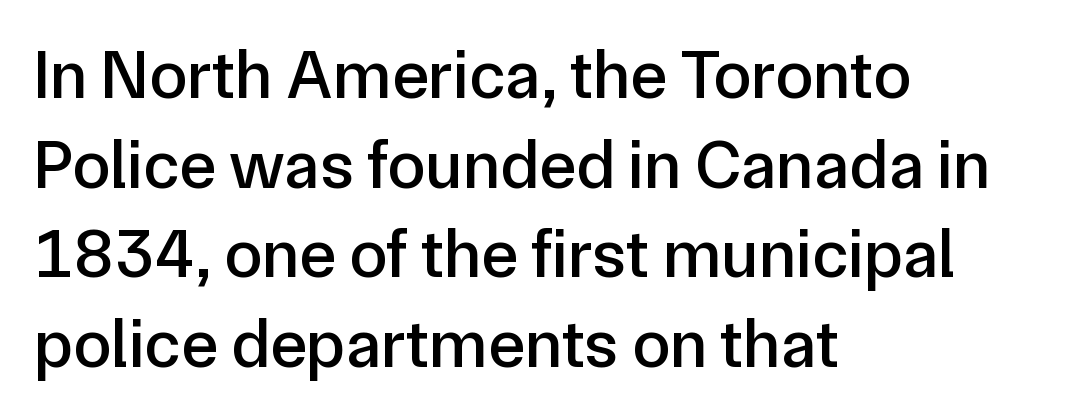
Q: Is the text italic (slanted)? A: No, it is upright.
Q: Is the typeface a serif or a sans-serif typeface? A: Sans-serif.
Q: Is the text underlined? A: No.
Q: How is the paragraph aligned? A: Left-aligned.
Q: Is the spacing between letters normal or unusually wide? A: Normal.
Q: Is the spacing between lines tight, normal or loose? A: Normal.
Q: Width (condensed, normal, or wide)? A: Normal.
Q: Stroke contrast? A: Low.
Q: x-height? A: Medium.
Q: Monospaced? A: No.
